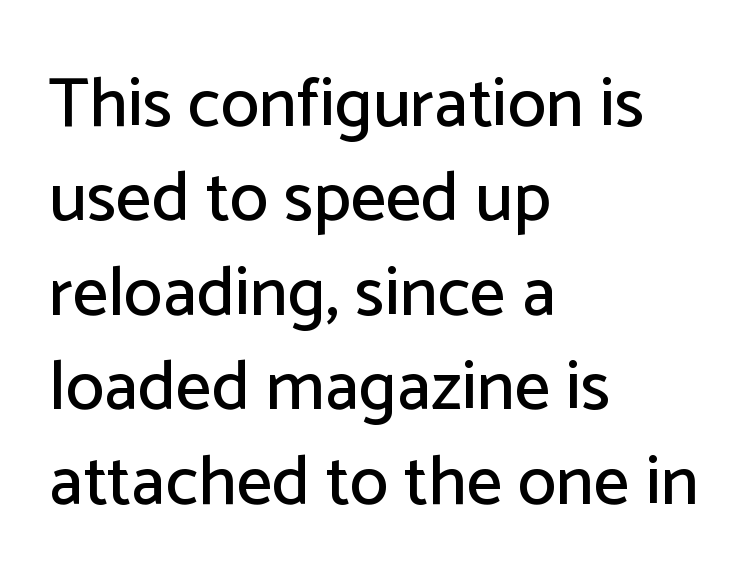
Q: Is the text italic (slanted)? A: No, it is upright.
Q: Is the typeface a serif or a sans-serif typeface? A: Sans-serif.
Q: Is the text underlined? A: No.
Q: How is the paragraph aligned? A: Left-aligned.
Q: Is the spacing between letters normal or unusually wide? A: Normal.
Q: Is the spacing between lines tight, normal or loose? A: Normal.
Q: Width (condensed, normal, or wide)? A: Normal.
Q: Stroke contrast? A: Low.
Q: x-height? A: Medium.
Q: Monospaced? A: No.
